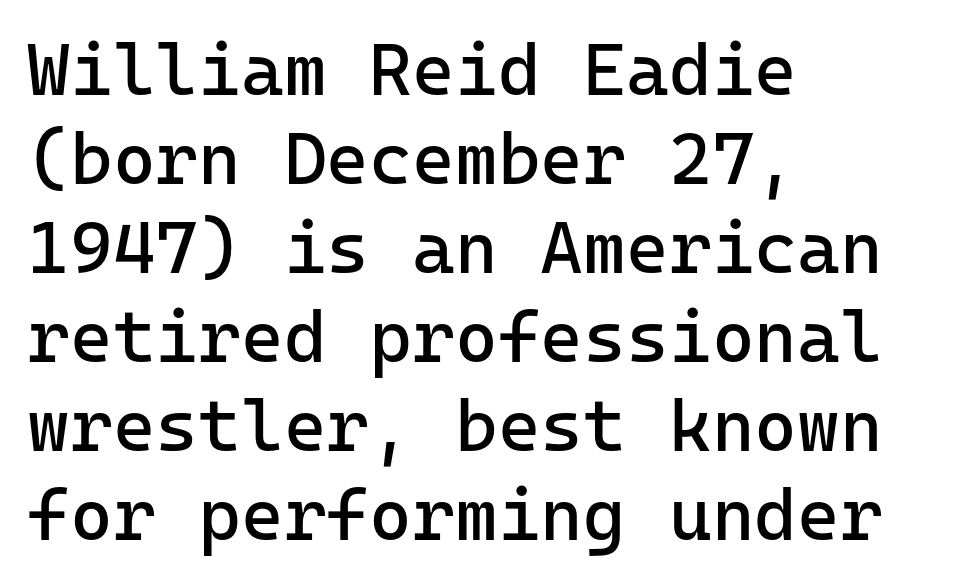
The image shows 73 px regular-weight sans-serif type, upright, monospaced; set left-aligned, line spacing 1.22x, normal letter spacing, not underlined; low stroke contrast and a medium x-height.
